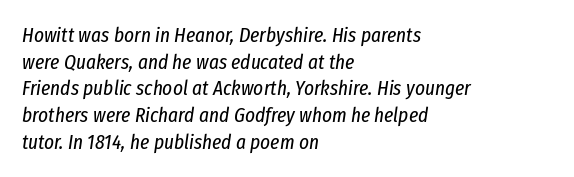
The space beneath each line is pristine and unruled. Compared with a centered layout, this one pins lines to the left instead. The passage shown is not bold in any degree. Slant detected: the letters are inclined. The vertical gap from one line to the next is medium.
